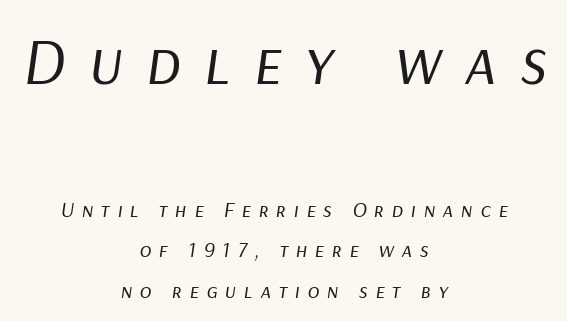
The image shows 67 px regular-weight type, italic (leaning right); set centered, line spacing 1.85x, unusually wide letter spacing (+0.34 em), not underlined; the first (top) block is 3.05x larger; low stroke contrast and a medium x-height.
